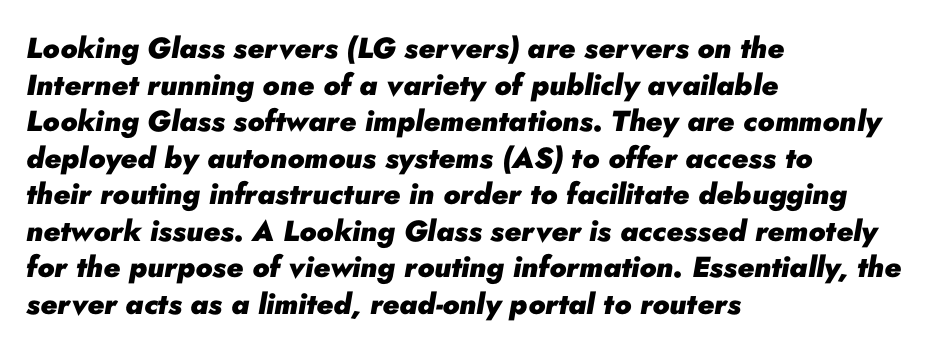
The image shows 29 px heavy type, italic (leaning right); set left-aligned, normal line spacing (1.26x), normal letter spacing, not underlined; low stroke contrast and a small x-height.
